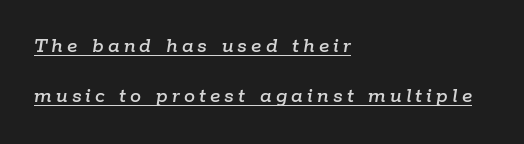
Leftover space on each line is placed entirely after the last word. Caption: lettering with a line underneath. The axis of the letterforms is tilted away from vertical. Vertical spacing — loose.
